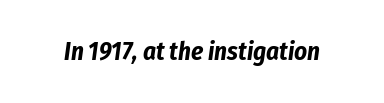
Q: Is the text bold? A: Yes.
Q: Is the text italic (slanted)? A: Yes, it leans right by about 8 degrees.
Q: Is the text underlined? A: No.
Q: Is the spacing between letters normal or unusually wide? A: Normal.
